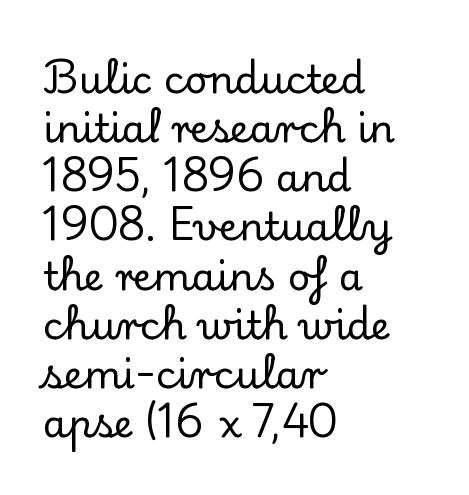
The foot of each line stays bare and open. Spacing verdict: proportional, widths tailored to each character. This sample uses plain, unmodified letter spacing. You can tell it's not italic because the verticals are truly vertical.
